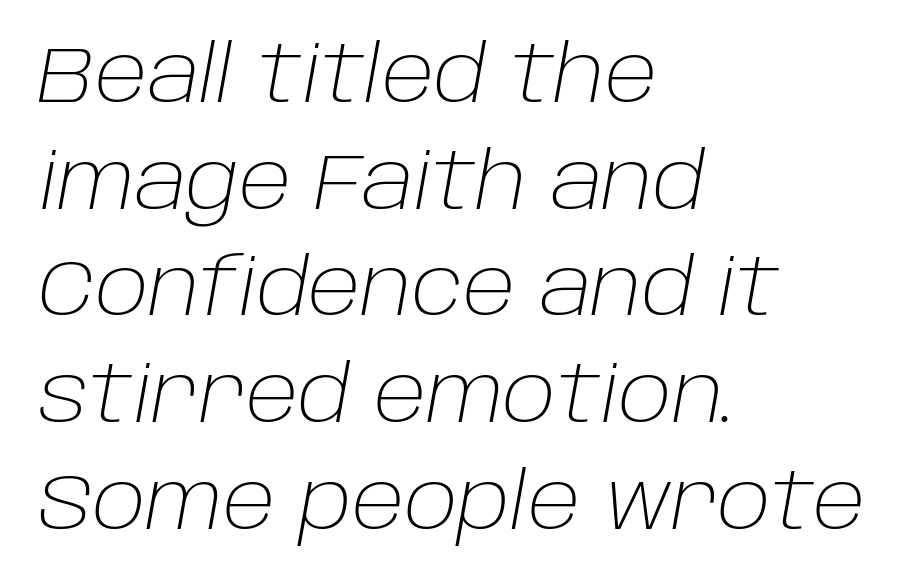
The image shows 79 px light type, italic (leaning right); set left-aligned, normal line spacing (1.35x), normal letter spacing, not underlined; low stroke contrast and a large x-height.
